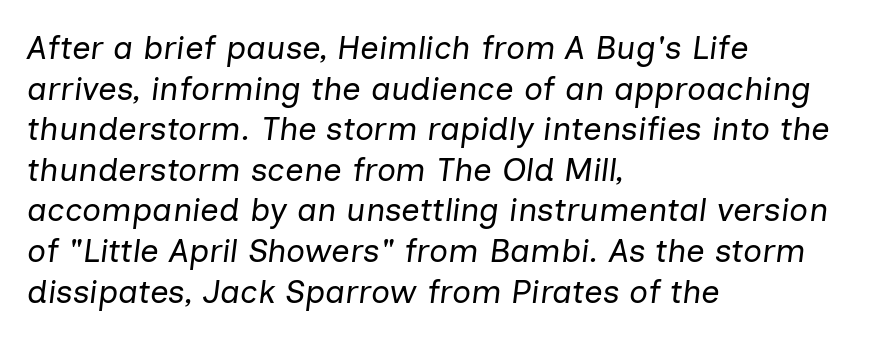
{"italic": "yes", "lean": "right", "slant_degrees": 7, "bold": "no", "weight": "regular", "width": "normal", "stroke_contrast": "low", "x_height": "medium", "monospaced": "no", "underline": "no", "align": "left", "line_spacing_ratio": 1.23, "letter_spacing": "normal", "letter_spacing_em": 0.0, "glyph_px": 33}
